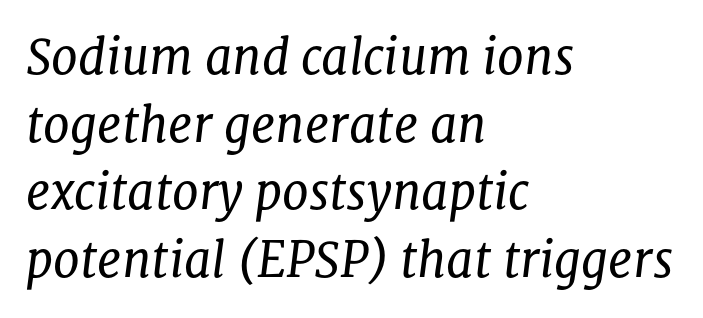
Character widths vary here, with narrow letters taking less room than wide ones. Emphasis-style slanted type is in use. These lines are set flush left with a ragged right edge. Observe the ordinary spacing: letters are neighbours, not strangers. No extra ink here — the face is not bold. Font category for this specimen: serif.
